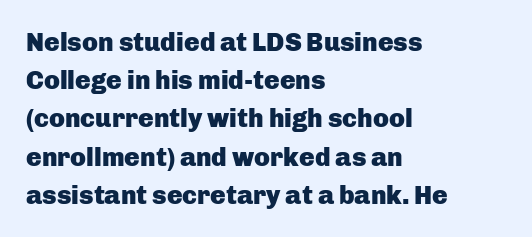
One glance says typical: line gaps are just what's usual. Students, note that the glyphs here touch the page at normal intervals. When letters stand straight like this, we call the style roman or upright. The string is rendered with underlining switched off. Casual observation: everything's shoved over to the left.
